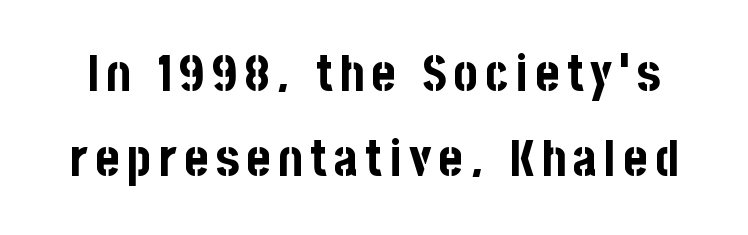
Unmarked baselines from the first word to the last. Heavy-handed strokes throughout: this text is bold. Vertical strokes here are truly vertical. The passage shown is typed in a proportional face where columns would drift.
